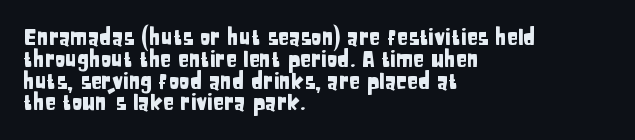
{"italic": "no", "underline": "no", "align": "left", "line_spacing": "tight", "line_spacing_ratio": 0.99, "letter_spacing": "normal", "letter_spacing_em": 0.0, "glyph_px": 22}
